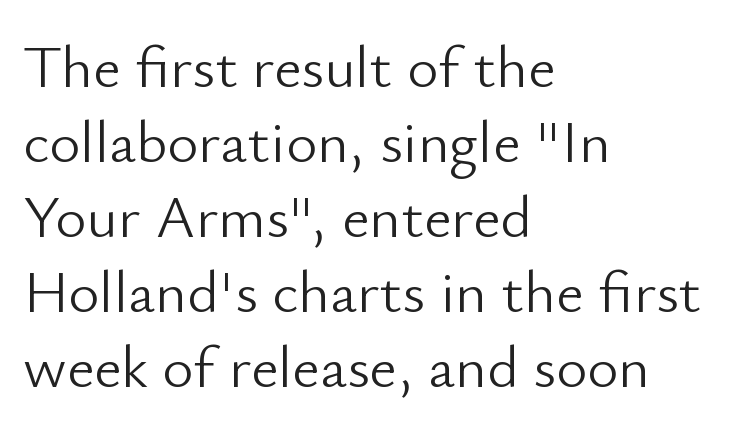
Q: Is the text bold? A: No.
Q: Is the text italic (slanted)? A: No, it is upright.
Q: Is the typeface a serif or a sans-serif typeface? A: Sans-serif.
Q: Is the text underlined? A: No.
Q: How is the paragraph aligned? A: Left-aligned.
Q: Is the spacing between letters normal or unusually wide? A: Normal.
Q: Is the spacing between lines tight, normal or loose? A: Normal.
Q: Width (condensed, normal, or wide)? A: Normal.
Q: Stroke contrast? A: Low.
Q: x-height? A: Small.
Q: Monospaced? A: No.
